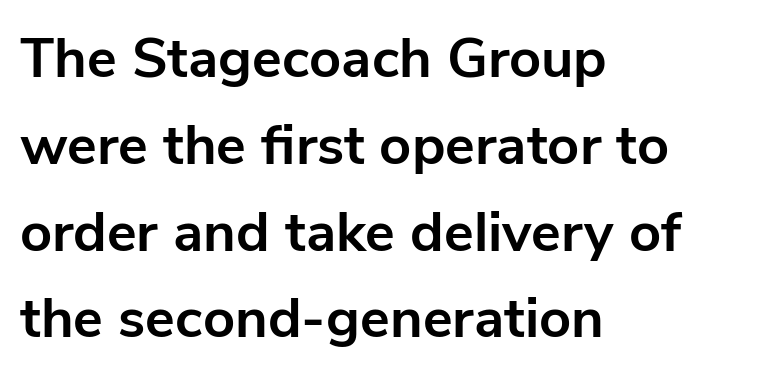
{"serif": "no", "italic": "no", "bold": "yes", "weight": "bold", "width": "normal", "stroke_contrast": "low", "x_height": "medium", "monospaced": "no", "underline": "no", "align": "left", "line_spacing": "normal", "line_spacing_ratio": 1.55, "letter_spacing": "normal", "letter_spacing_em": 0.0, "glyph_px": 56}
